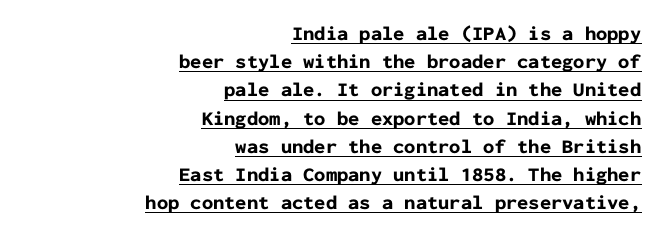
Q: Is the text bold? A: Yes.
Q: Is the text italic (slanted)? A: No, it is upright.
Q: Is the text underlined? A: Yes.
Q: How is the paragraph aligned? A: Right-aligned.
Q: Is the spacing between letters normal or unusually wide? A: Normal.
Q: Is the spacing between lines tight, normal or loose? A: Normal.
